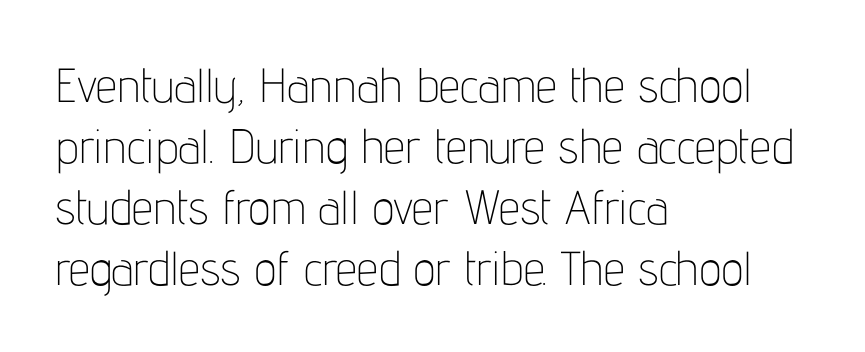
Q: Is the text bold? A: No.
Q: Is the text italic (slanted)? A: No, it is upright.
Q: Is the typeface a serif or a sans-serif typeface? A: Sans-serif.
Q: Is the text underlined? A: No.
Q: How is the paragraph aligned? A: Left-aligned.
Q: Is the spacing between letters normal or unusually wide? A: Normal.
Q: Is the spacing between lines tight, normal or loose? A: Normal.
Q: Width (condensed, normal, or wide)? A: Condensed.
Q: Stroke contrast? A: Low.
Q: x-height? A: Medium.
Q: Monospaced? A: No.
